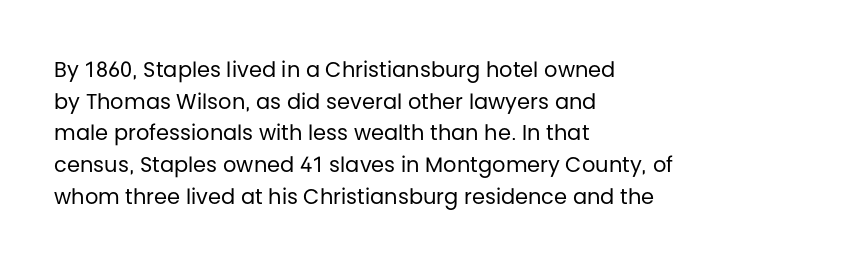
The image shows 21 px text type, upright; set left-aligned, normal line spacing (1.51x), normal letter spacing, not underlined.
